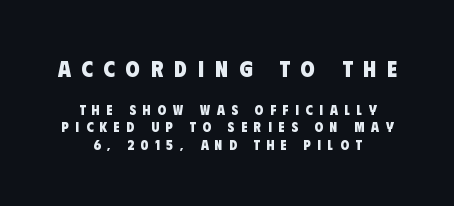
In CSS terms this would be text-align: center. Here the glyphs are tracked loosely, breaking word shapes into spaced letters. The initial chunk of copy outweighs the following chunk in type size. Nobody drew a line under any word here. Does the weight exceed regular? Yes, all the way to bold.
